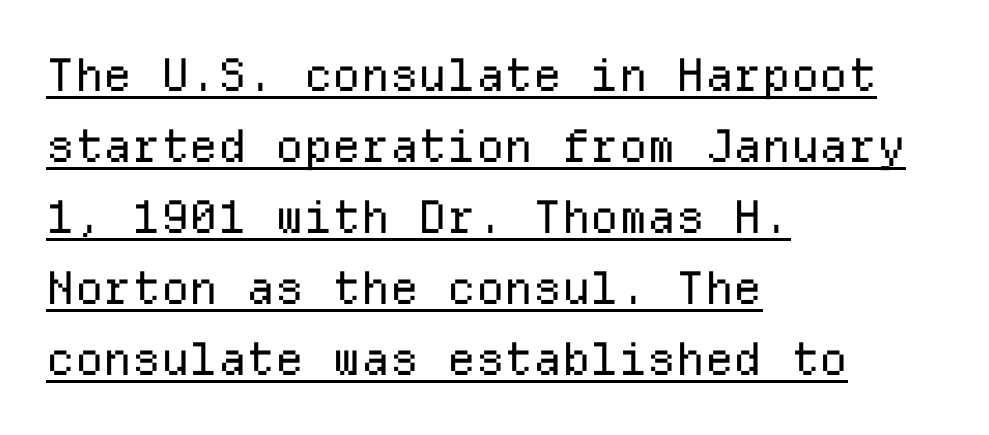
{"serif": "no", "italic": "no", "bold": "no", "weight": "regular", "width": "normal", "stroke_contrast": "low", "x_height": "medium", "monospaced": "yes", "underline": "yes", "align": "left", "line_spacing": "normal", "line_spacing_ratio": 1.58, "letter_spacing": "normal", "letter_spacing_em": 0.0, "glyph_px": 45}
